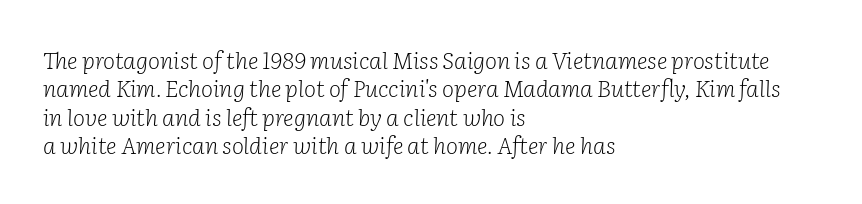
Beneath every word, the page is bare. This sample uses plain, unmodified letter spacing. These lines stack with their left ends in a neat column. A quiet, ordinary-to-light weight characterises the typeface.
